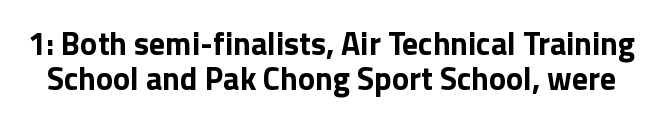
Q: Is the text bold? A: Yes.
Q: Is the text italic (slanted)? A: No, it is upright.
Q: Is the typeface a serif or a sans-serif typeface? A: Sans-serif.
Q: Is the text underlined? A: No.
Q: Is the spacing between letters normal or unusually wide? A: Normal.
Q: Is the spacing between lines tight, normal or loose? A: Tight.
Q: Width (condensed, normal, or wide)? A: Normal.
Q: Stroke contrast? A: Low.
Q: x-height? A: Medium.
Q: Monospaced? A: No.
